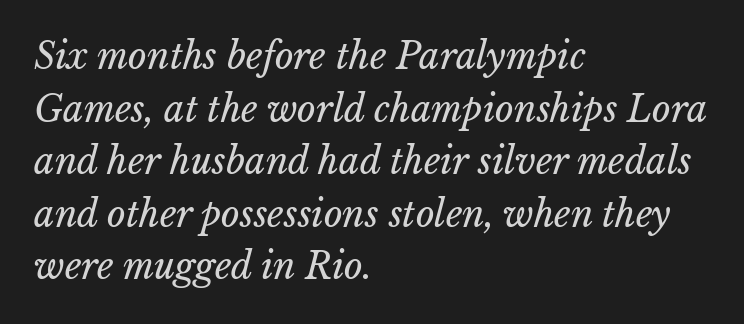
The image shows 36 px regular-weight type; set left-aligned, normal line spacing (1.46x), normal letter spacing, not underlined; low stroke contrast and a medium x-height.
